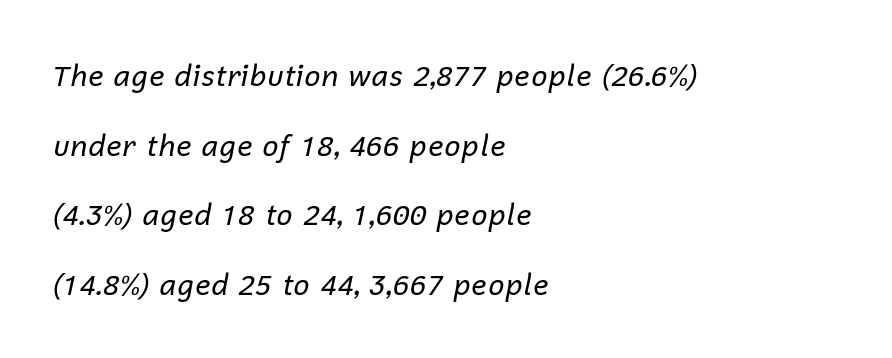
The image shows 29 px regular-weight type, italic (leaning right); set left-aligned, loose line spacing (2.4x), normal letter spacing, not underlined; low stroke contrast and a medium x-height.
